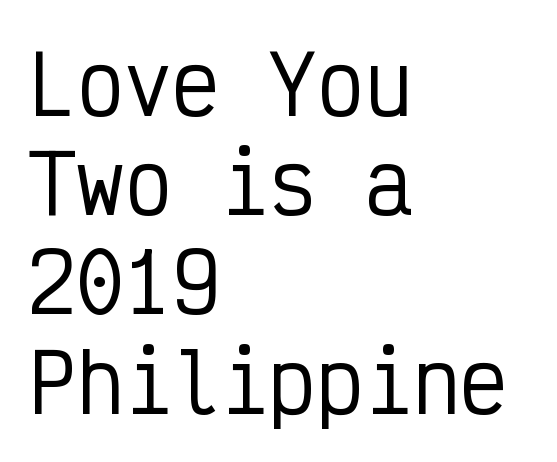
Plain, unruled lines of type. In CSS terms this would be text-align: left. The type family on display is of the sans-serif kind. You could count columns in this text — the font is strictly monospaced.
